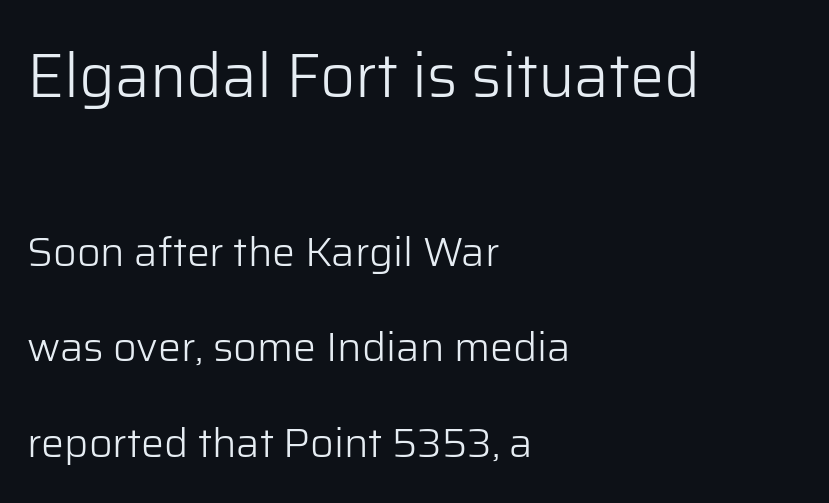
{"serif": "no", "italic": "no", "bold": "no", "weight": "light", "width": "normal", "stroke_contrast": "low", "x_height": "medium", "monospaced": "no", "underline": "no", "align": "left", "line_spacing": "loose", "line_spacing_ratio": 2.34, "letter_spacing": "normal", "letter_spacing_em": 0.0, "larger_block": "first", "size_ratio": 1.49, "glyph_px": 61}
